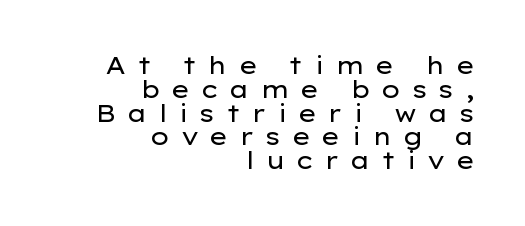
Q: Is the text bold? A: No.
Q: Is the text italic (slanted)? A: No, it is upright.
Q: Is the text underlined? A: No.
Q: How is the paragraph aligned? A: Right-aligned.
Q: Is the spacing between letters normal or unusually wide? A: Unusually wide.
Q: Is the spacing between lines tight, normal or loose? A: Tight.
